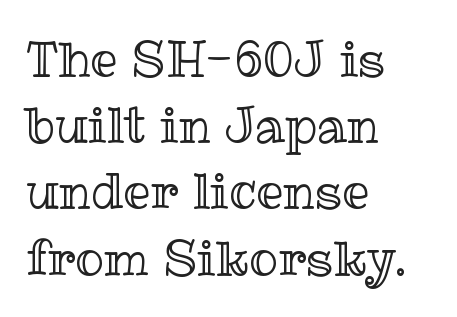
{"italic": "no", "width": "normal", "x_height": "medium", "monospaced": "no", "underline": "no", "align": "left", "line_spacing": "normal", "line_spacing_ratio": 1.38, "letter_spacing": "normal", "letter_spacing_em": 0.0, "glyph_px": 48}
